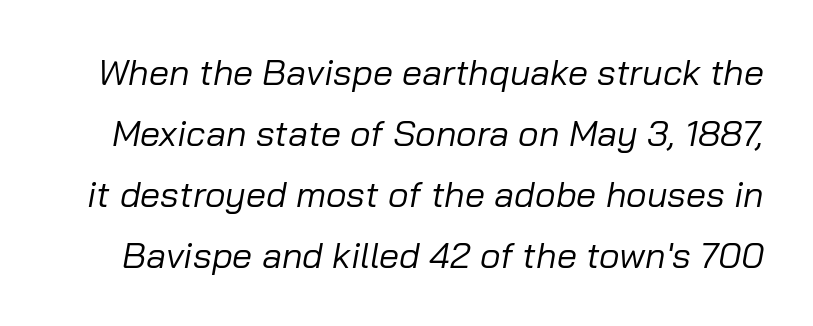
Vertical spacing — default. Style check: oblique. Rule under the text: the space is simply empty. The letterforms sit at book weight or below. The letters sit at their default tracking, neither squeezed nor spread. Spacing verdict: proportional, widths tailored to each character.
